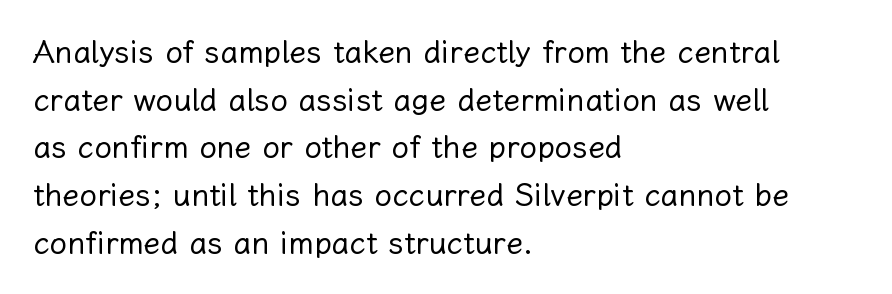
The image shows 31 px regular-weight type, upright; set left-aligned, normal line spacing (1.54x), normal letter spacing, not underlined; low stroke contrast and a medium x-height.
